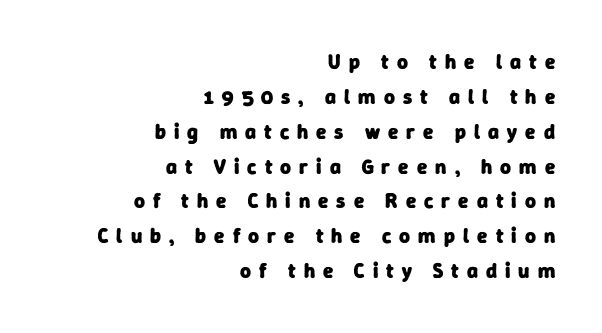
The image shows 21 px bold type; set right-aligned, normal line spacing (1.66x), unusually wide letter spacing (+0.38 em), not underlined.
